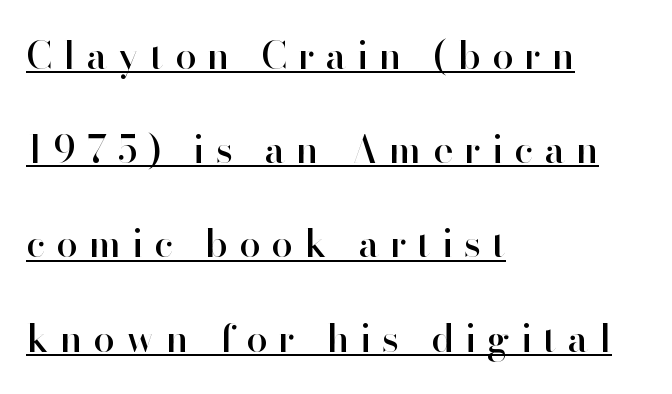
The image shows 38 px sans-serif type, upright; set left-aligned, loose line spacing (2.48x), unusually wide letter spacing (+0.29 em), underlined; high stroke contrast and a small x-height.
